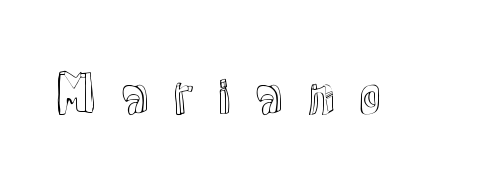
The image shows 49 px text type, upright; set unusually wide letter spacing (+0.32 em), not underlined; a medium x-height.
